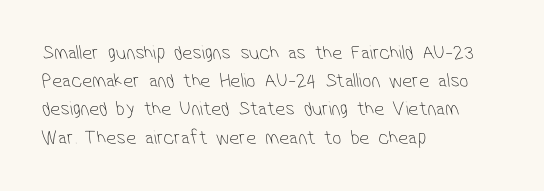
Descender tails drop into unmarked territory. The font sits on the lighter half of the weight spectrum, regular included. Short note: letters normally spaced. Is there much room between lines? A standard amount, neither cramped nor airy.
